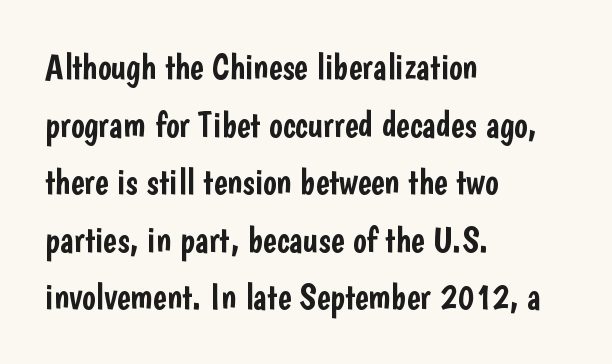
The image shows 36 px condensed sans-serif type, upright; set left-aligned, normal line spacing (1.6x), normal letter spacing, not underlined; low stroke contrast and a medium x-height.
